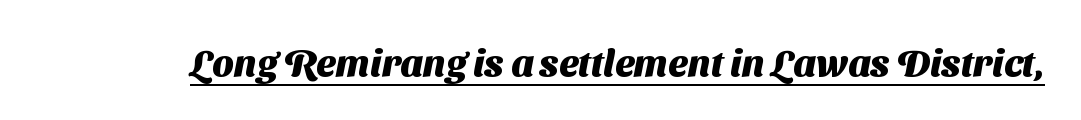
Heavy-handed strokes throughout: this text is bold. You can tell from the bare stems that sans-serif type was used. Letter spacing: default. Character widths vary here, with narrow letters taking less room than wide ones. The string is rendered with underlining switched on.
